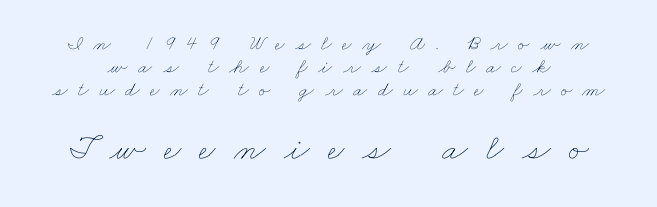
Looks like regular typesetting: each glyph gets only the width it needs. In terms of letterspacing, this is a distinctly airy, spread setting. One glance says dense: line gaps are narrower than usual. Beneath every word, the page is bare. This layout puts the modest block above and the oversized block below.
